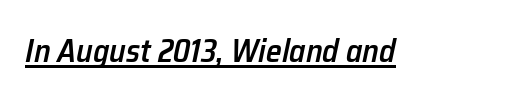
Q: Is the text bold? A: Semi-bold.
Q: Is the text italic (slanted)? A: Yes, it leans right by about 12 degrees.
Q: Is the text underlined? A: Yes.
Q: Is the spacing between letters normal or unusually wide? A: Normal.
Q: Width (condensed, normal, or wide)? A: Normal.
Q: Stroke contrast? A: Low.
Q: x-height? A: Medium.
Q: Monospaced? A: No.
